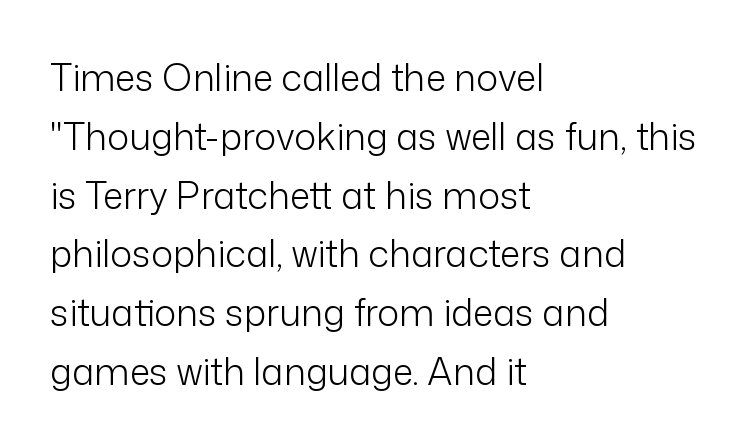
{"serif": "no", "italic": "no", "bold": "no", "weight": "light", "width": "normal", "stroke_contrast": "low", "x_height": "medium", "monospaced": "no", "underline": "no", "align": "left", "line_spacing": "normal", "line_spacing_ratio": 1.59, "letter_spacing": "normal", "letter_spacing_em": 0.0, "glyph_px": 37}
